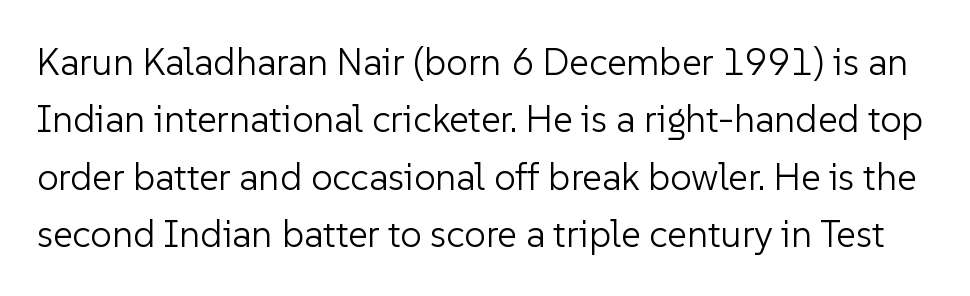
Q: Is the text bold? A: No.
Q: Is the text italic (slanted)? A: No, it is upright.
Q: Is the typeface a serif or a sans-serif typeface? A: Sans-serif.
Q: Is the text underlined? A: No.
Q: Is the spacing between letters normal or unusually wide? A: Normal.
Q: Is the spacing between lines tight, normal or loose? A: Normal.
Q: Width (condensed, normal, or wide)? A: Normal.
Q: Stroke contrast? A: Low.
Q: x-height? A: Medium.
Q: Monospaced? A: No.
